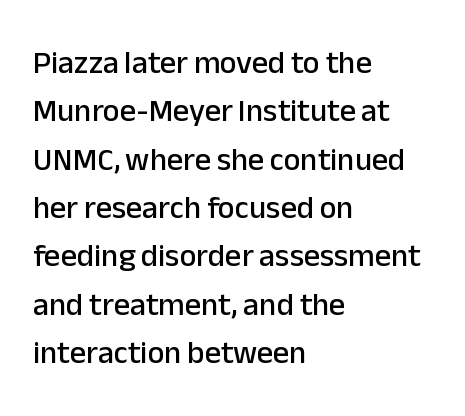
Q: Is the text italic (slanted)? A: No, it is upright.
Q: Is the typeface a serif or a sans-serif typeface? A: Sans-serif.
Q: Is the text underlined? A: No.
Q: How is the paragraph aligned? A: Left-aligned.
Q: Is the spacing between letters normal or unusually wide? A: Normal.
Q: Is the spacing between lines tight, normal or loose? A: Normal.
Q: Width (condensed, normal, or wide)? A: Normal.
Q: Stroke contrast? A: Low.
Q: x-height? A: Medium.
Q: Monospaced? A: No.
